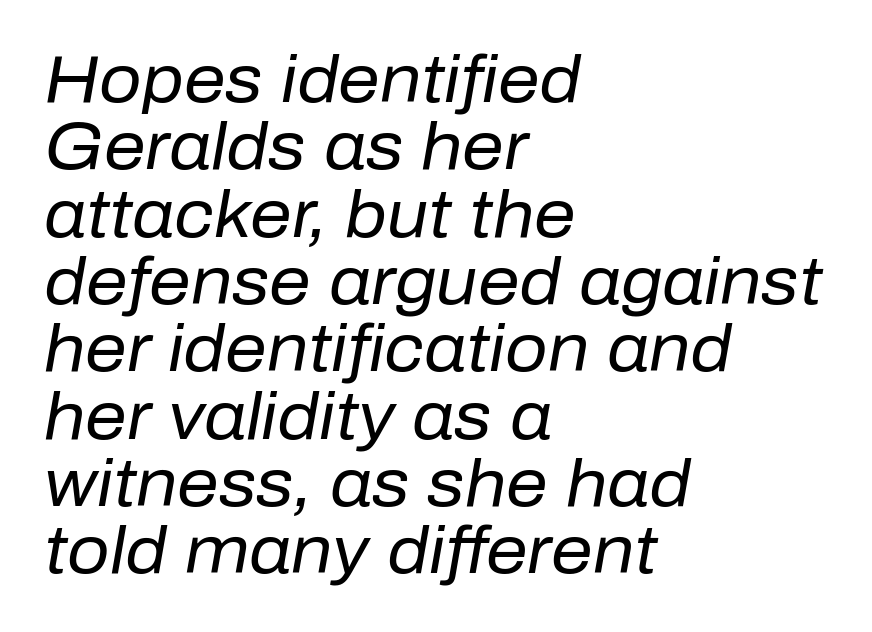
{"italic": "yes", "lean": "right", "slant_degrees": 10, "bold": "no", "weight": "regular", "width": "normal", "stroke_contrast": "low", "x_height": "medium", "monospaced": "no", "underline": "no", "align": "left", "line_spacing": "tight", "line_spacing_ratio": 1.02, "letter_spacing": "normal", "letter_spacing_em": 0.0, "glyph_px": 66}
